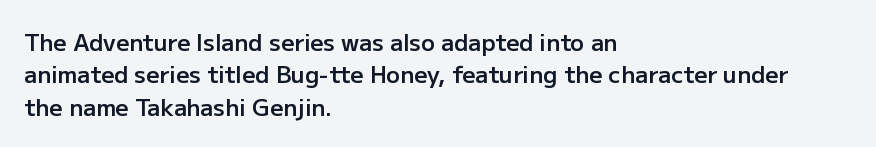
The image shows 23 px text type, upright; set left-aligned, normal line spacing (1.41x), normal letter spacing, not underlined.
